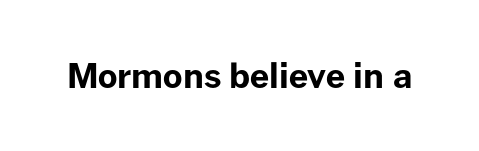
Q: Is the text bold? A: Yes.
Q: Is the text italic (slanted)? A: No, it is upright.
Q: Is the typeface a serif or a sans-serif typeface? A: Sans-serif.
Q: Is the text underlined? A: No.
Q: Is the spacing between letters normal or unusually wide? A: Normal.
Q: Width (condensed, normal, or wide)? A: Normal.
Q: Stroke contrast? A: Low.
Q: x-height? A: Medium.
Q: Monospaced? A: No.
